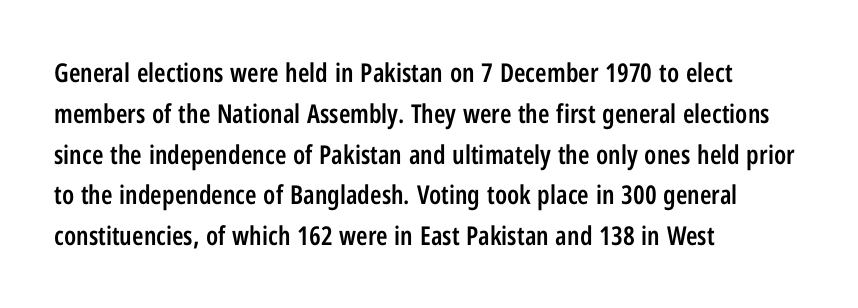
Caption: semibold face, moderately heavy strokes. Students, observe: this is what conventionally led text looks like. Quick note: not italic, upright. A bare baseline throughout the passage.
